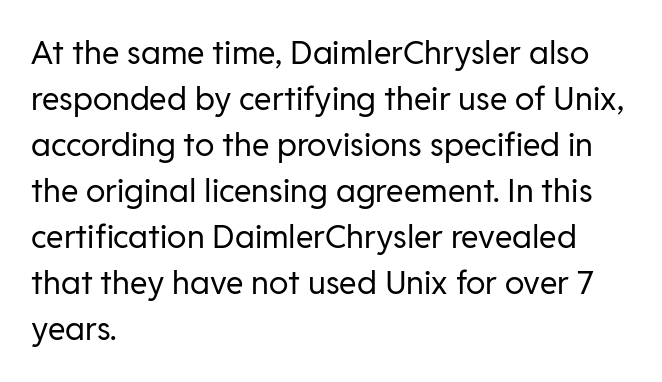
The image shows 32 px regular-weight sans-serif type, upright; set left-aligned, normal line spacing (1.44x), normal letter spacing, not underlined; low stroke contrast and a medium x-height.
